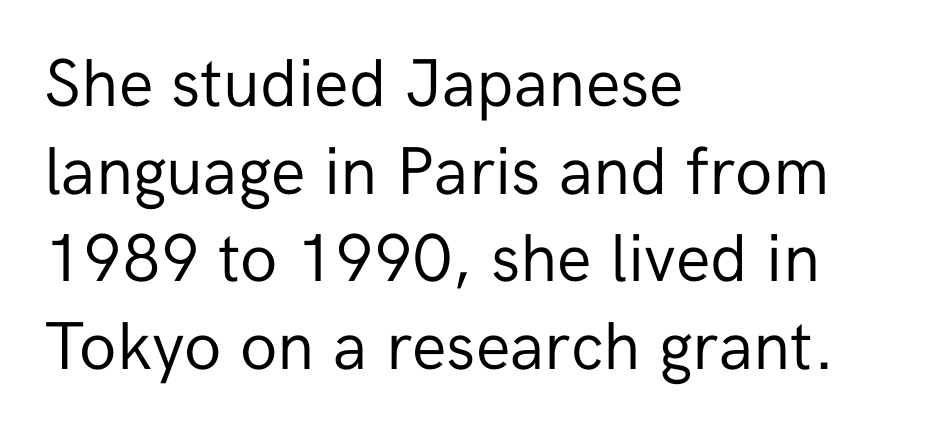
Q: Is the text bold? A: No.
Q: Is the text italic (slanted)? A: No, it is upright.
Q: Is the typeface a serif or a sans-serif typeface? A: Sans-serif.
Q: Is the text underlined? A: No.
Q: How is the paragraph aligned? A: Left-aligned.
Q: Is the spacing between letters normal or unusually wide? A: Normal.
Q: Is the spacing between lines tight, normal or loose? A: Normal.
Q: Width (condensed, normal, or wide)? A: Normal.
Q: Stroke contrast? A: Low.
Q: x-height? A: Medium.
Q: Monospaced? A: No.
